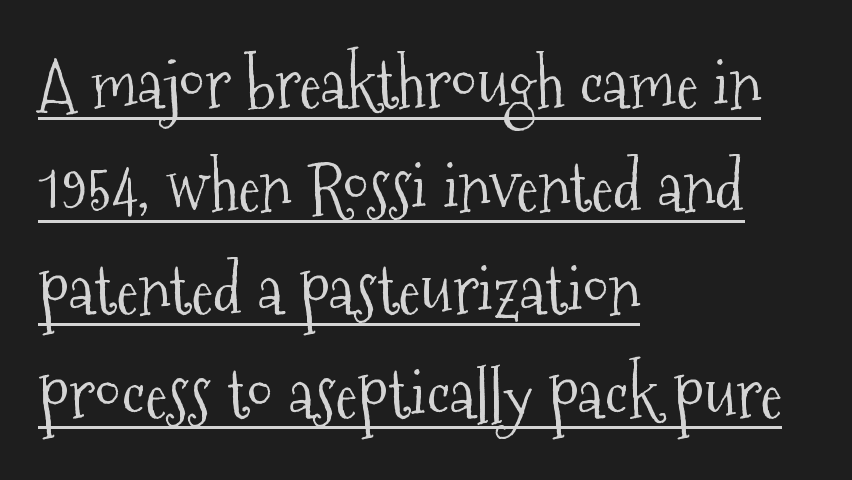
The image shows 67 px light, condensed serif type, upright; set left-aligned, normal line spacing (1.54x), normal letter spacing, underlined; medium stroke contrast and a medium x-height.
